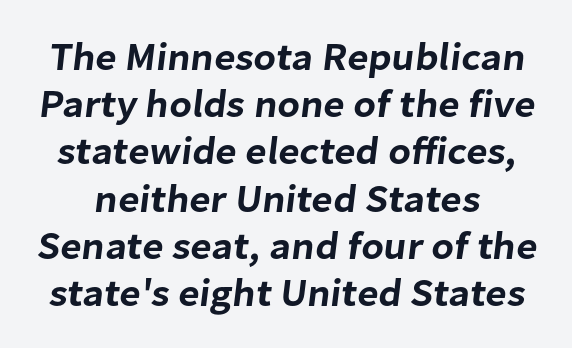
Any mark beneath the type? The region is blank. The passage shown is typed in a proportional face where columns would drift. Here the glyphs are tracked normally, forming tight word shapes. A sans-serif font was chosen for this passage.
